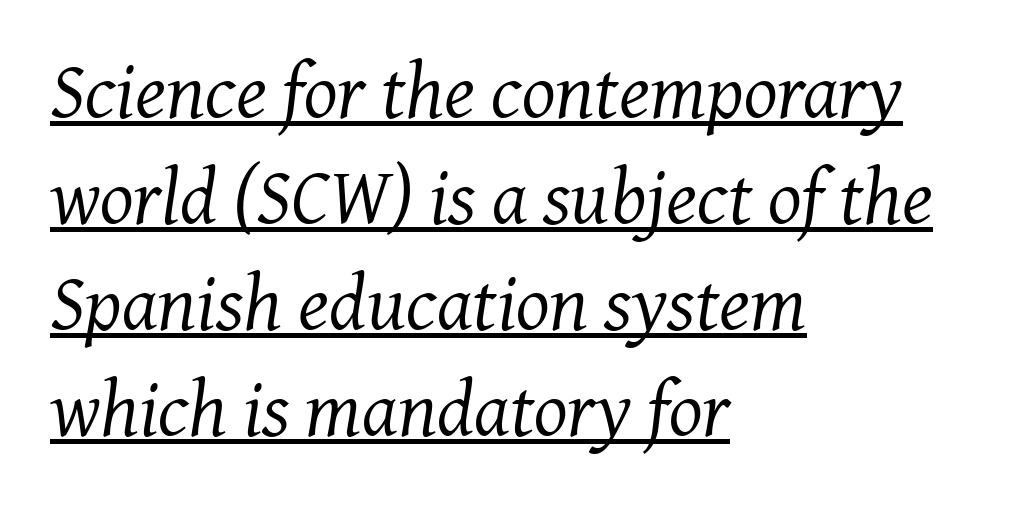
Q: Is the text bold? A: No.
Q: Is the text italic (slanted)? A: Yes, it leans right by about 7 degrees.
Q: Is the typeface a serif or a sans-serif typeface? A: Serif.
Q: Is the text underlined? A: Yes.
Q: How is the paragraph aligned? A: Left-aligned.
Q: Is the spacing between letters normal or unusually wide? A: Normal.
Q: Is the spacing between lines tight, normal or loose? A: Normal.
Q: Width (condensed, normal, or wide)? A: Normal.
Q: Stroke contrast? A: Medium.
Q: x-height? A: Medium.
Q: Monospaced? A: No.
